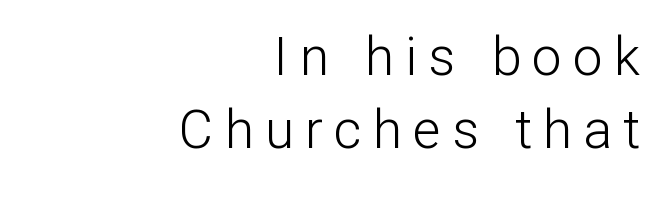
Q: Is the text bold? A: No.
Q: Is the text italic (slanted)? A: No, it is upright.
Q: Is the typeface a serif or a sans-serif typeface? A: Sans-serif.
Q: Is the text underlined? A: No.
Q: How is the paragraph aligned? A: Right-aligned.
Q: Is the spacing between letters normal or unusually wide? A: Unusually wide.
Q: Is the spacing between lines tight, normal or loose? A: Normal.
Q: Width (condensed, normal, or wide)? A: Normal.
Q: Stroke contrast? A: Low.
Q: x-height? A: Medium.
Q: Monospaced? A: No.
